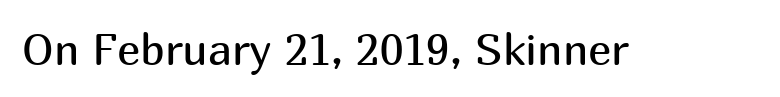
The image shows 44 px regular-weight sans-serif type, upright; set normal letter spacing, not underlined; medium stroke contrast and a medium x-height.
